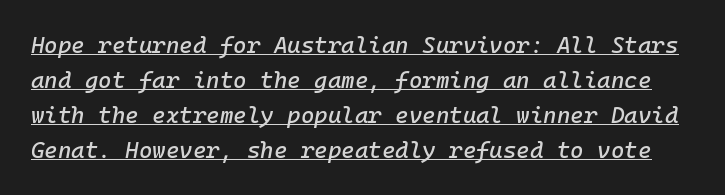
Q: Is the text italic (slanted)? A: Yes, it leans right by about 10 degrees.
Q: Is the text underlined? A: Yes.
Q: Is the spacing between letters normal or unusually wide? A: Normal.
Q: Is the spacing between lines tight, normal or loose? A: Normal.
